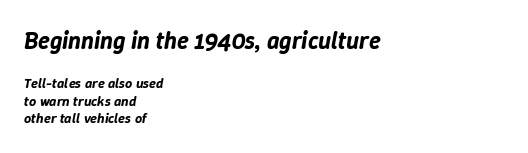
{"italic": "yes", "lean": "right", "slant_degrees": 9, "underline": "no", "align": "left", "line_spacing": "normal", "line_spacing_ratio": 1.25, "letter_spacing": "normal", "letter_spacing_em": 0.0, "larger_block": "first", "size_ratio": 1.71, "glyph_px": 24}
